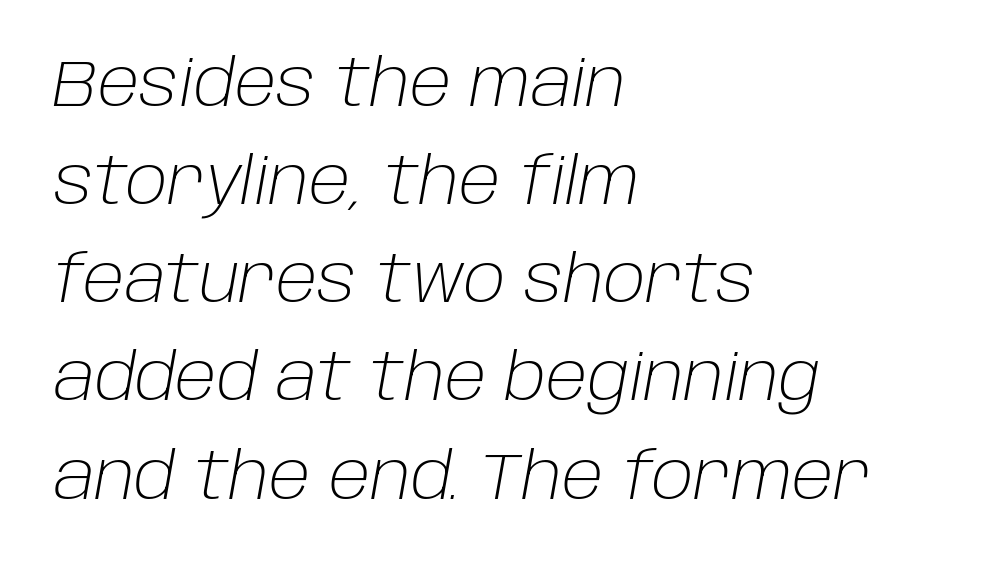
The image shows 65 px light type, italic (leaning right); set left-aligned, normal line spacing (1.51x), normal letter spacing, not underlined; low stroke contrast and a large x-height.
